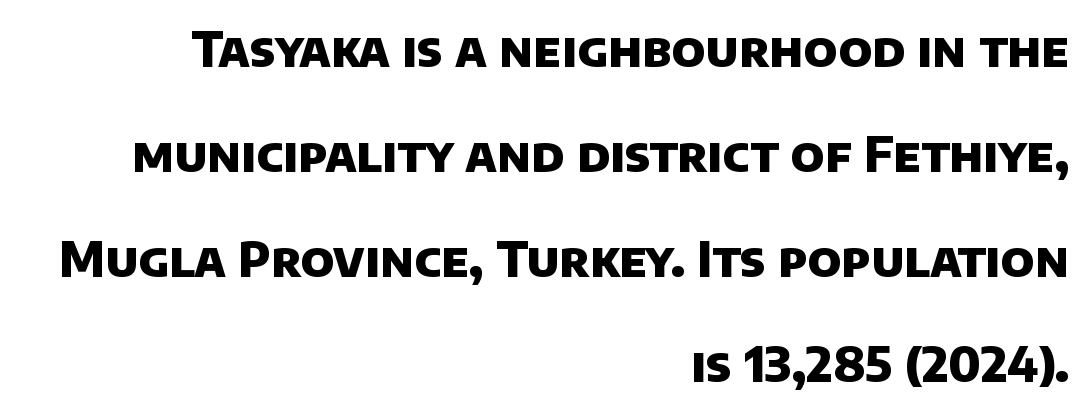
Q: Is the text bold? A: Yes.
Q: Is the typeface a serif or a sans-serif typeface? A: Sans-serif.
Q: Is the text underlined? A: No.
Q: How is the paragraph aligned? A: Right-aligned.
Q: Is the spacing between letters normal or unusually wide? A: Normal.
Q: Is the spacing between lines tight, normal or loose? A: Loose.
Q: Width (condensed, normal, or wide)? A: Normal.
Q: Stroke contrast? A: Low.
Q: x-height? A: Large.
Q: Monospaced? A: No.
